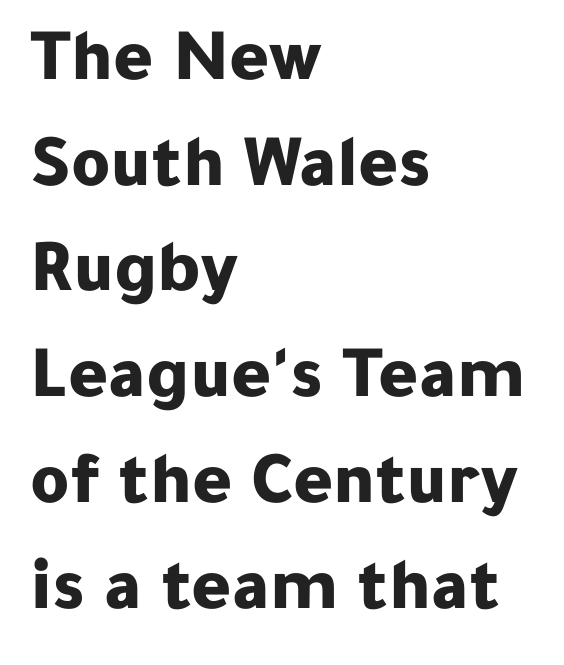
Descender tails drop into unmarked territory. Students, note that the glyphs here touch the page at normal intervals. Notice how thick the strokes are: this is what a full bold looks like. Notice how the stems are strictly vertical — no italics here. The rag falls on the right side of this text block.
